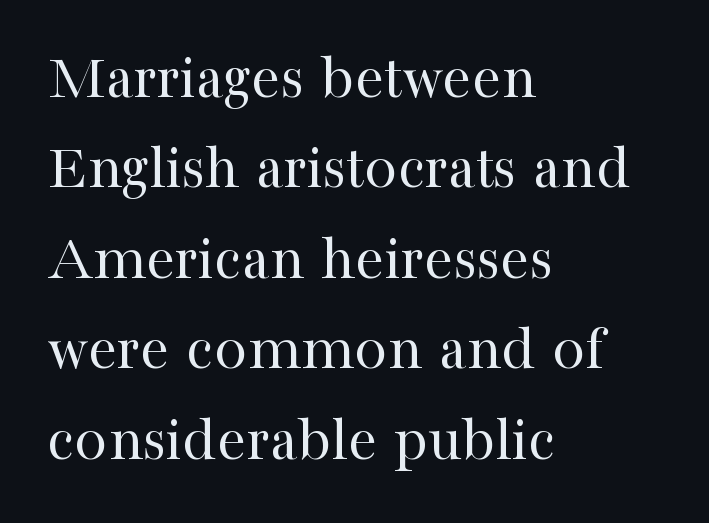
{"serif": "yes", "italic": "no", "bold": "no", "weight": "regular", "width": "normal", "stroke_contrast": "high", "x_height": "medium", "monospaced": "no", "underline": "no", "align": "left", "line_spacing": "normal", "line_spacing_ratio": 1.37, "letter_spacing": "normal", "letter_spacing_em": 0.0, "glyph_px": 66}
